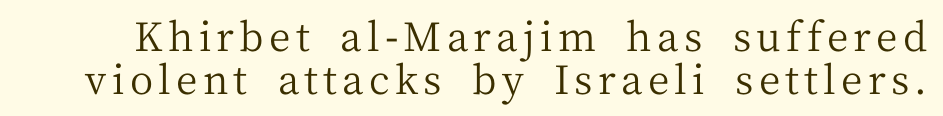
Q: Is the text bold? A: No.
Q: Is the text italic (slanted)? A: No, it is upright.
Q: Is the typeface a serif or a sans-serif typeface? A: Serif.
Q: Is the text underlined? A: No.
Q: Is the spacing between lines tight, normal or loose? A: Tight.
Q: Width (condensed, normal, or wide)? A: Normal.
Q: Stroke contrast? A: Medium.
Q: x-height? A: Medium.
Q: Monospaced? A: No.
